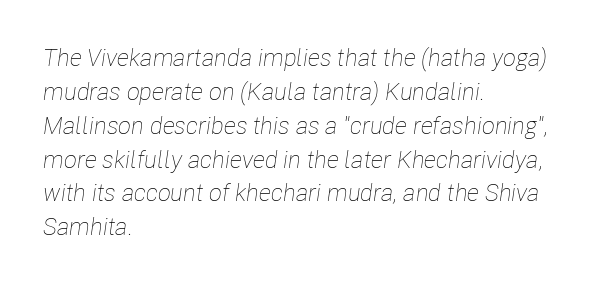
The image shows 24 px text type, italic (leaning right); set left-aligned, normal line spacing (1.41x), normal letter spacing, not underlined.
